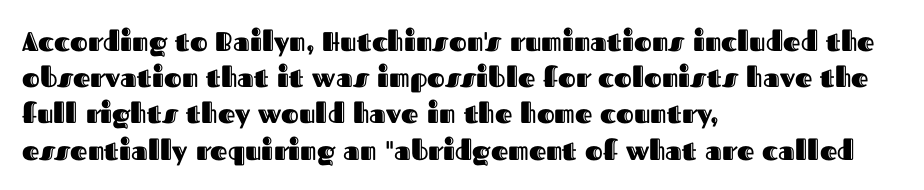
Q: Is the text italic (slanted)? A: No, it is upright.
Q: Is the text underlined? A: No.
Q: How is the paragraph aligned? A: Left-aligned.
Q: Is the spacing between letters normal or unusually wide? A: Normal.
Q: Is the spacing between lines tight, normal or loose? A: Normal.
